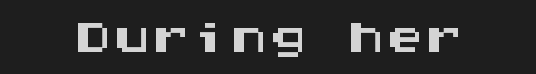
Q: Is the text italic (slanted)? A: No, it is upright.
Q: Is the typeface a serif or a sans-serif typeface? A: Sans-serif.
Q: Is the text underlined? A: No.
Q: Is the spacing between letters normal or unusually wide? A: Normal.
Q: Width (condensed, normal, or wide)? A: Wide.
Q: Stroke contrast? A: Medium.
Q: x-height? A: Large.
Q: Monospaced? A: Yes.
